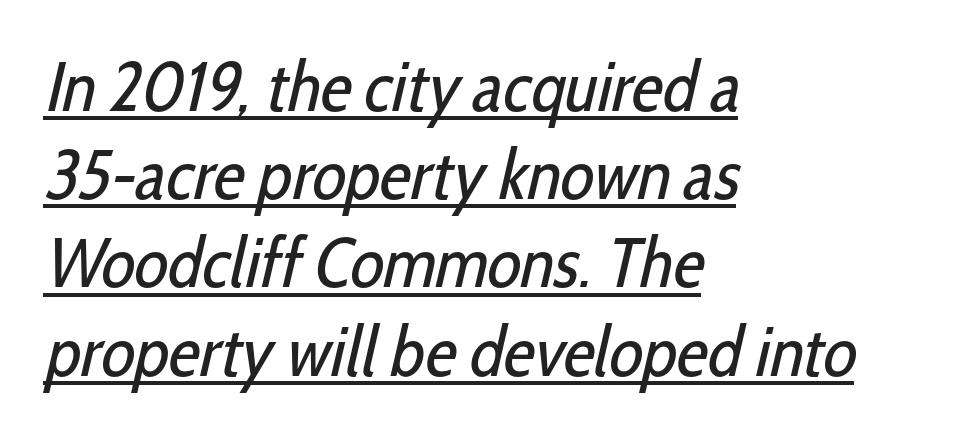
Q: Is the text bold? A: No.
Q: Is the typeface a serif or a sans-serif typeface? A: Sans-serif.
Q: Is the text underlined? A: Yes.
Q: How is the paragraph aligned? A: Left-aligned.
Q: Is the spacing between letters normal or unusually wide? A: Normal.
Q: Is the spacing between lines tight, normal or loose? A: Normal.
Q: Width (condensed, normal, or wide)? A: Condensed.
Q: Stroke contrast? A: Low.
Q: x-height? A: Medium.
Q: Monospaced? A: No.
